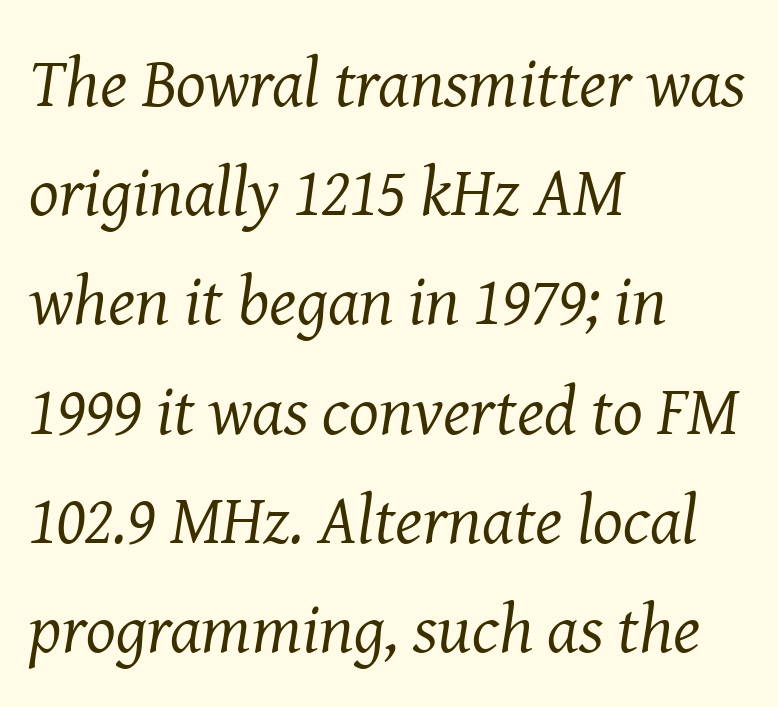
All the whitespace from short lines collects on the right. Descenders hang freely into open space. The rendering uses a moderate line-height, typical for paragraphs. Glyph-to-glyph distance matches everyday printed text.
